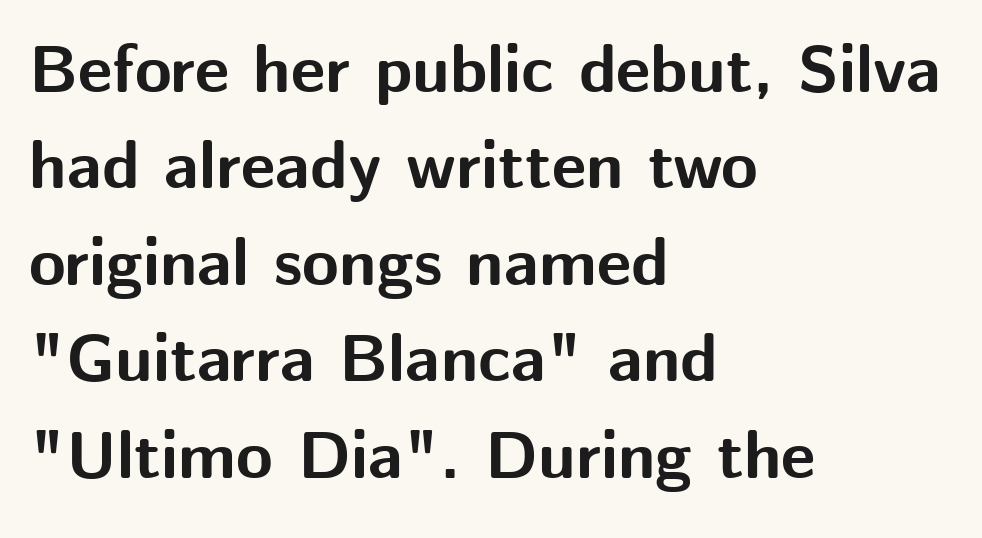
{"serif": "no", "italic": "no", "bold": "yes", "weight": "bold", "width": "normal", "stroke_contrast": "medium", "x_height": "medium", "monospaced": "no", "underline": "no", "align": "left", "line_spacing": "normal", "line_spacing_ratio": 1.44, "letter_spacing": "normal", "letter_spacing_em": 0.0, "glyph_px": 67}
